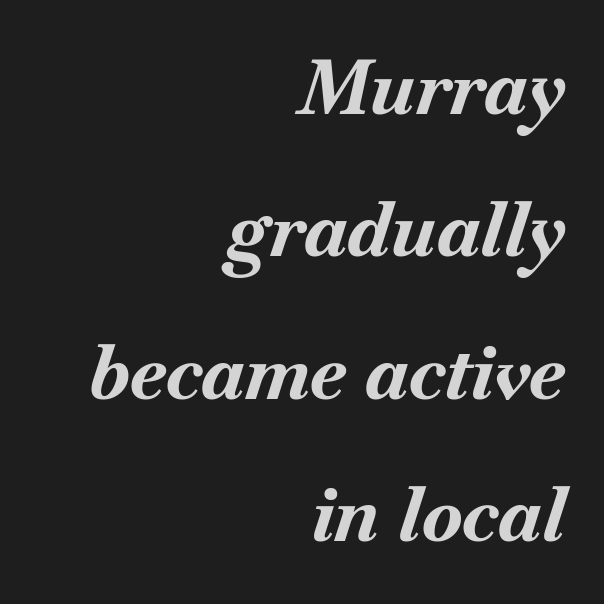
{"italic": "yes", "lean": "right", "slant_degrees": 18, "bold": "yes", "weight": "bold", "width": "normal", "stroke_contrast": "medium", "x_height": "small", "monospaced": "no", "underline": "no", "align": "right", "line_spacing": "loose", "line_spacing_ratio": 1.9, "letter_spacing": "normal", "letter_spacing_em": 0.0, "glyph_px": 75}
